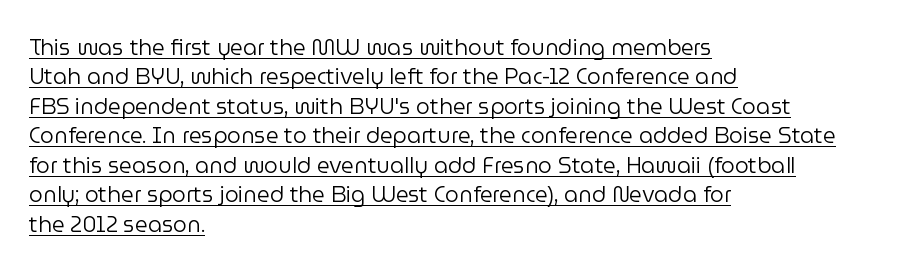
Q: Is the text bold? A: No.
Q: Is the text italic (slanted)? A: No, it is upright.
Q: Is the text underlined? A: Yes.
Q: How is the paragraph aligned? A: Left-aligned.
Q: Is the spacing between letters normal or unusually wide? A: Normal.
Q: Is the spacing between lines tight, normal or loose? A: Normal.
